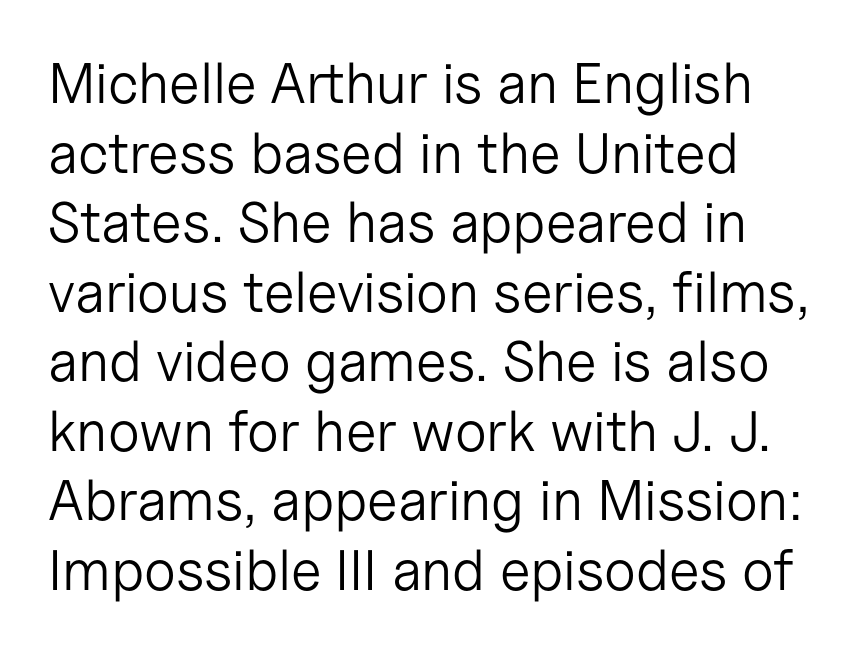
Unlike italic type, these characters show no tilt at all. The passage shown is typeset with a sans-serif family. In terms of letterspacing, this is plain default setting. Character widths vary here, with narrow letters taking less room than wide ones.
